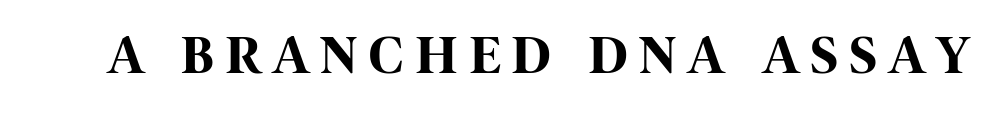
Q: Is the text bold? A: Yes.
Q: Is the text italic (slanted)? A: No, it is upright.
Q: Is the typeface a serif or a sans-serif typeface? A: Sans-serif.
Q: Is the text underlined? A: No.
Q: Is the spacing between letters normal or unusually wide? A: Unusually wide.
Q: Width (condensed, normal, or wide)? A: Condensed.
Q: Stroke contrast? A: High.
Q: x-height? A: Large.
Q: Monospaced? A: No.
